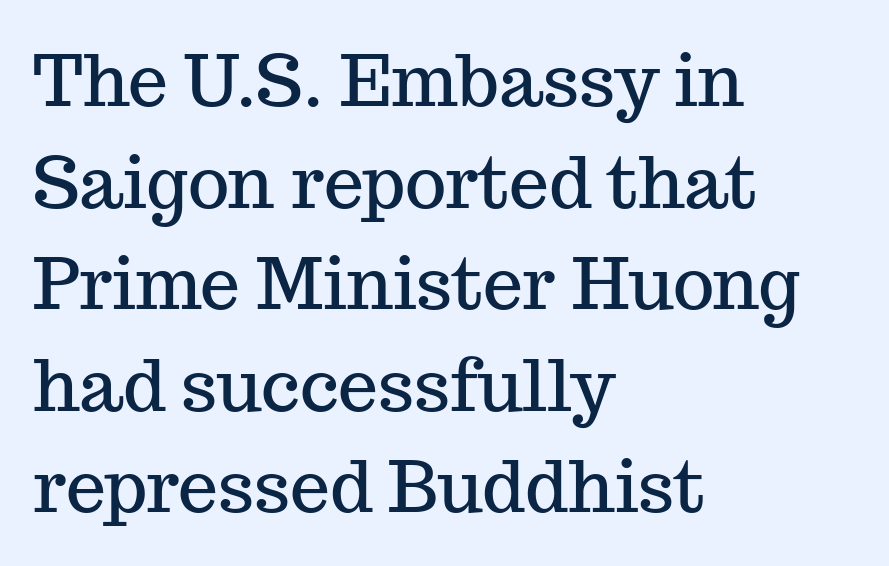
The image shows 71 px serif type, upright; set left-aligned, normal line spacing (1.43x), normal letter spacing, not underlined; medium stroke contrast and a medium x-height.
